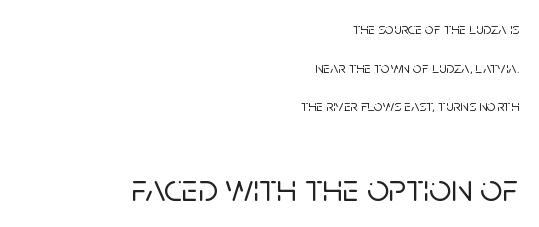
{"serif": "no", "italic": "no", "width": "normal", "stroke_contrast": "low", "x_height": "large", "monospaced": "no", "underline": "no", "align": "right", "line_spacing": "loose", "line_spacing_ratio": 2.41, "letter_spacing": "normal", "letter_spacing_em": 0.0, "larger_block": "second", "size_ratio": 2.44, "glyph_px": 39}
